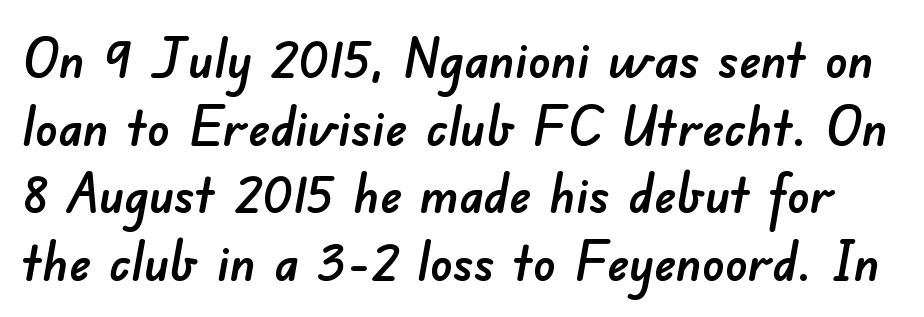
Standard letterfit; no display-style spreading of the glyphs. Is this a sans? Yes — the strokes have no serifs. The passage shown is typed in a proportional face where columns would drift. Words float on clear page, feet unadorned.
